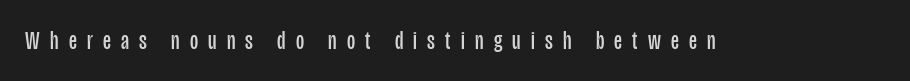
Q: Is the text bold? A: No.
Q: Is the text italic (slanted)? A: No, it is upright.
Q: Is the text underlined? A: No.
Q: Is the spacing between letters normal or unusually wide? A: Unusually wide.
